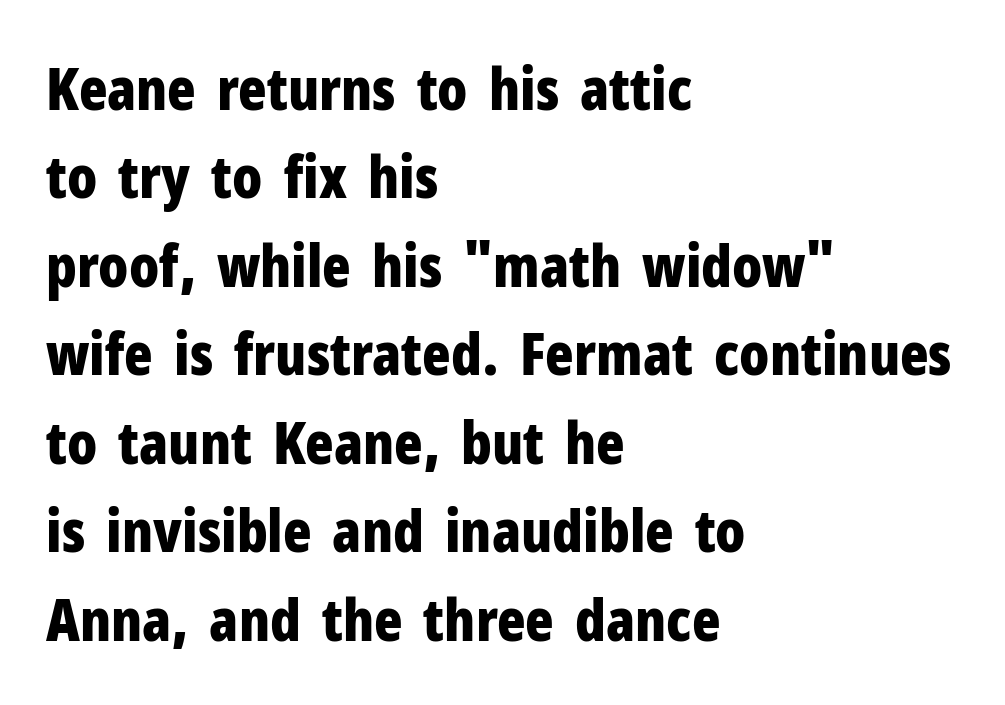
The image shows 59 px bold, condensed sans-serif type, upright; set left-aligned, normal line spacing (1.5x), normal letter spacing, not underlined; low stroke contrast and a medium x-height.
